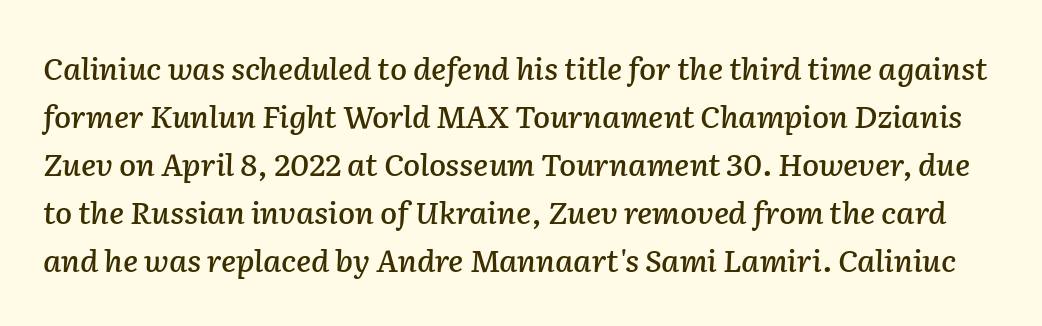
The image shows 31 px text type, italic (leaning right); set normal line spacing (1.55x), normal letter spacing, not underlined; low stroke contrast and a medium x-height.
